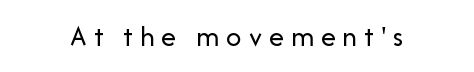
{"serif": "no", "italic": "no", "bold": "no", "weight": "regular", "width": "normal", "stroke_contrast": "low", "x_height": "medium", "monospaced": "no", "underline": "no", "letter_spacing": "wide", "letter_spacing_em": 0.23, "glyph_px": 30}
